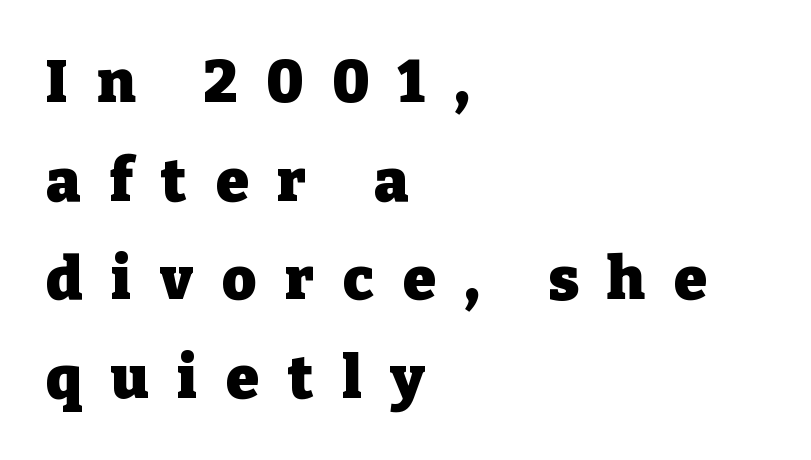
{"serif": "yes", "italic": "no", "bold": "yes", "weight": "heavy", "width": "normal", "stroke_contrast": "low", "x_height": "medium", "monospaced": "no", "underline": "no", "align": "left", "line_spacing": "normal", "line_spacing_ratio": 1.67, "letter_spacing": "wide", "letter_spacing_em": 0.49, "glyph_px": 59}
